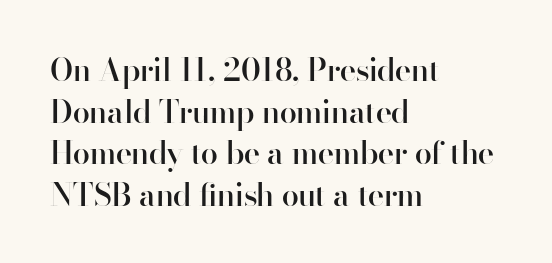
Line beginnings align vertically; line endings do not. The passage shown is typed in a proportional face where columns would drift. Words float on clear page, feet unadorned. Posture: upright roman. Observe the absence of serifs on each vertical stroke in this sample. Interline gaps are of average width in this sample.
